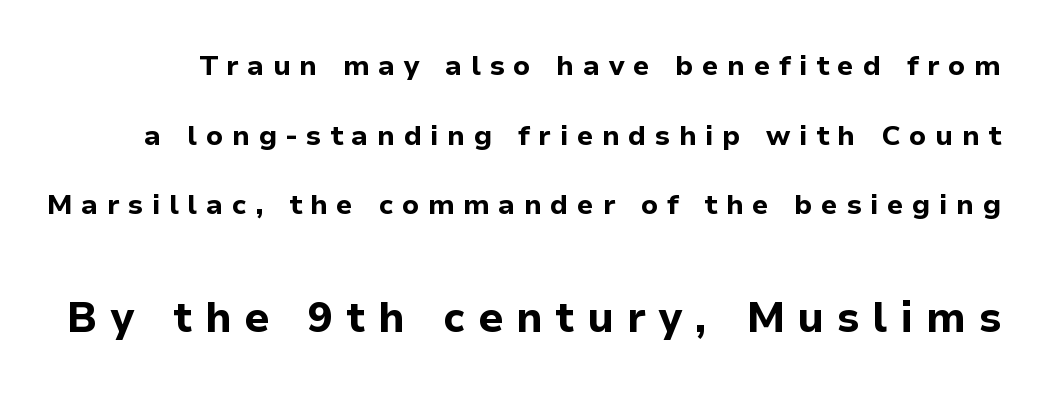
{"serif": "no", "italic": "no", "bold": "yes", "weight": "bold", "width": "normal", "stroke_contrast": "low", "x_height": "medium", "monospaced": "no", "underline": "no", "line_spacing": "loose", "line_spacing_ratio": 2.49, "letter_spacing": "wide", "letter_spacing_em": 0.31, "larger_block": "second", "size_ratio": 1.5, "glyph_px": 42}
